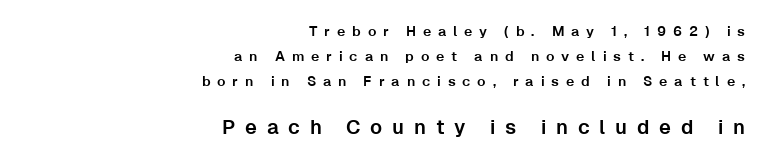
Compare the two chunks: the lower has the greater cap height. Descenders hang freely into open space. The ragged edge is on the left, which tells us the setting is flush right. Observe the wide spacing: letters keep a clear distance from each other. A roman cut, with each character standing at attention.
